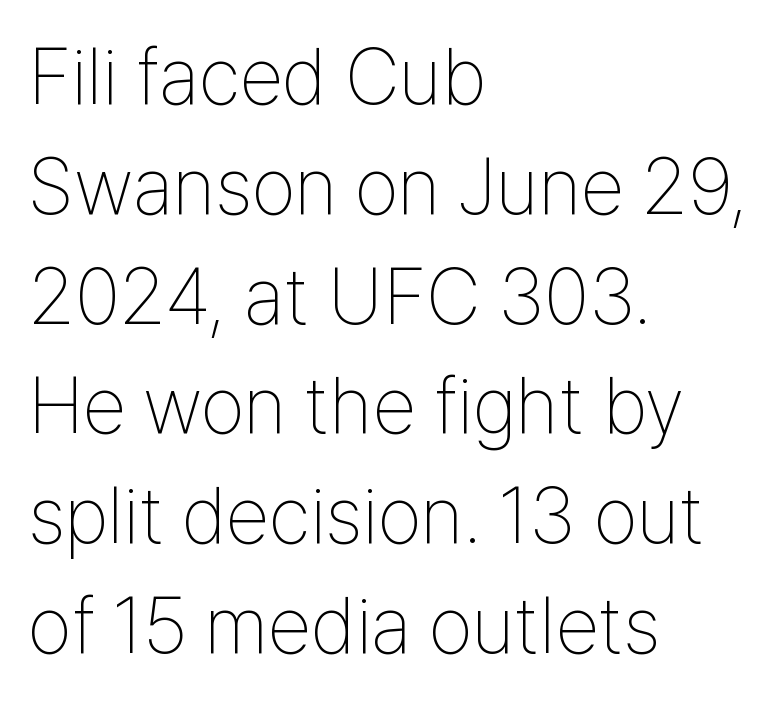
The image shows 79 px thin, condensed sans-serif type, upright; set left-aligned, normal line spacing (1.39x), normal letter spacing, not underlined; low stroke contrast and a medium x-height.
